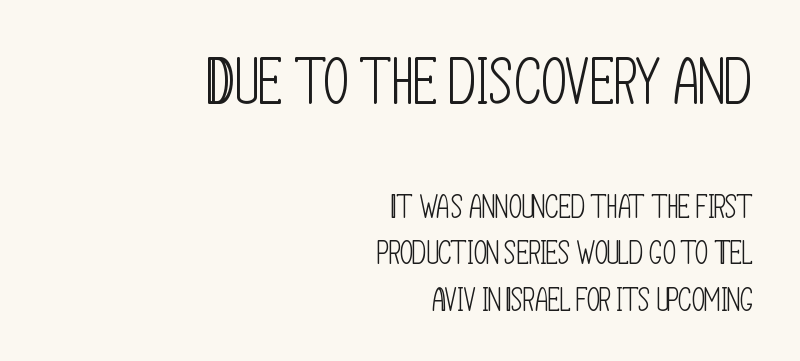
The image shows 64 px light, condensed sans-serif type, upright; set right-aligned, normal line spacing (1.44x), normal letter spacing, not underlined; the first (top) block is 2.0x larger; low stroke contrast and a large x-height.
